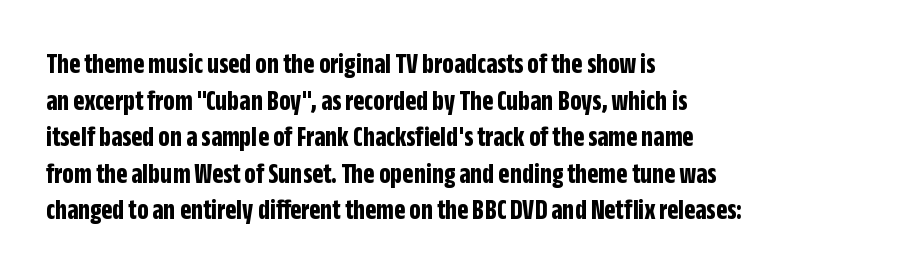
The rendering uses natural spacing where letterforms have individual widths. Is the letter spacing exaggerated? No — it looks like the ordinary default. Weight check: bold — yes, fully. Unlike a traditional serif, this face leaves its strokes unadorned.
